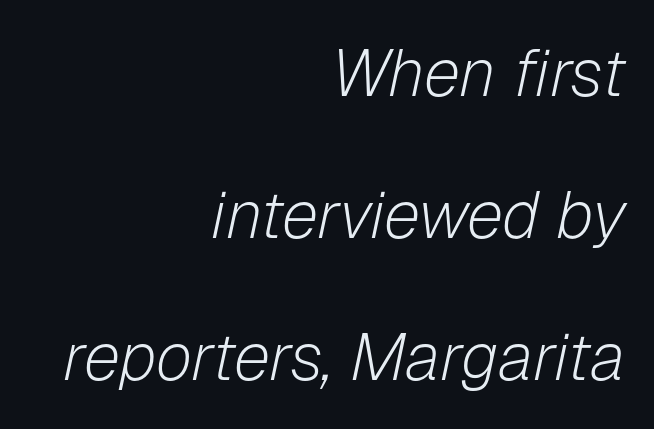
Q: Is the text bold? A: No.
Q: Is the text italic (slanted)? A: Yes, it leans right by about 12 degrees.
Q: Is the text underlined? A: No.
Q: How is the paragraph aligned? A: Right-aligned.
Q: Is the spacing between letters normal or unusually wide? A: Normal.
Q: Is the spacing between lines tight, normal or loose? A: Loose.
Q: Width (condensed, normal, or wide)? A: Normal.
Q: Stroke contrast? A: Low.
Q: x-height? A: Medium.
Q: Monospaced? A: No.
